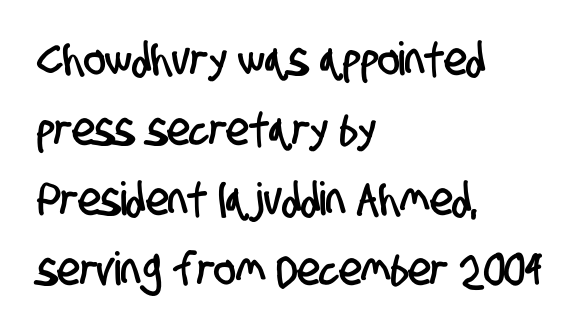
Layout note: lines flush left. Varying glyph widths throughout — classic text-font behaviour. Honestly, the row spacing looks completely unremarkable. Nobody touched the tracking dial on this one. The space beneath each line is pristine and unruled.
